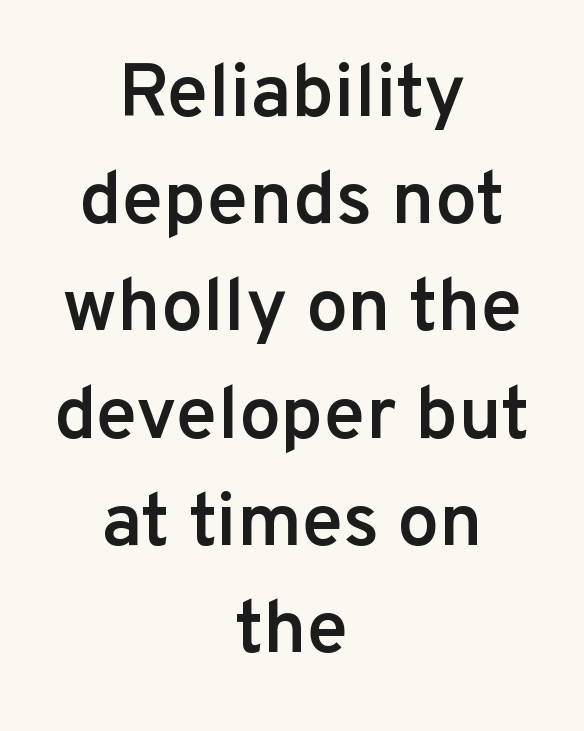
The image shows 75 px semibold sans-serif type, upright; set centered, normal line spacing (1.43x), normal letter spacing, not underlined; low stroke contrast and a medium x-height.
